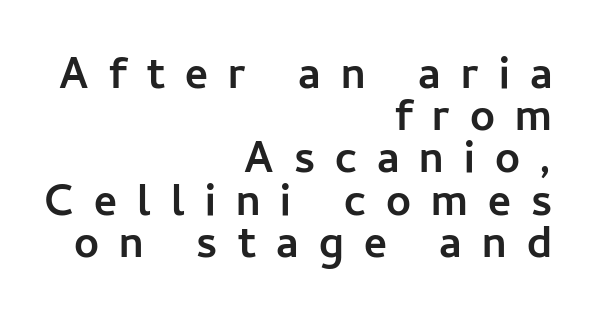
{"serif": "no", "italic": "no", "bold": "yes", "weight": "semibold", "width": "normal", "stroke_contrast": "low", "x_height": "medium", "monospaced": "no", "underline": "no", "align": "right", "line_spacing": "tight", "line_spacing_ratio": 0.96, "letter_spacing": "wide", "letter_spacing_em": 0.46, "glyph_px": 44}
